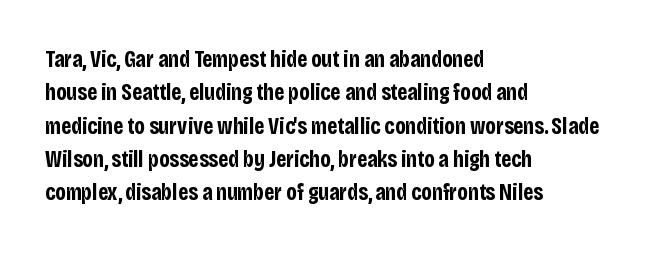
Every letter is thick-stroked: bold, no question. The space directly below the letters is spotless. How would I describe the line gaps? Plain and ordinary. A classic flush-left, rag-right setting is used for this passage. The specimen reads as upright at a glance.
